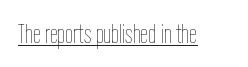
Q: Is the text bold? A: No.
Q: Is the text italic (slanted)? A: No, it is upright.
Q: Is the text underlined? A: Yes.
Q: Is the spacing between letters normal or unusually wide? A: Normal.
Q: Width (condensed, normal, or wide)? A: Condensed.
Q: Stroke contrast? A: Low.
Q: x-height? A: Medium.
Q: Monospaced? A: No.
